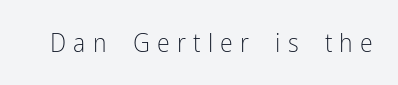
Letter spacing: wide. Stroke mass is kept to a normal reading level or below. Posture: upright roman. Honestly, there is no underline to notice here at all.
